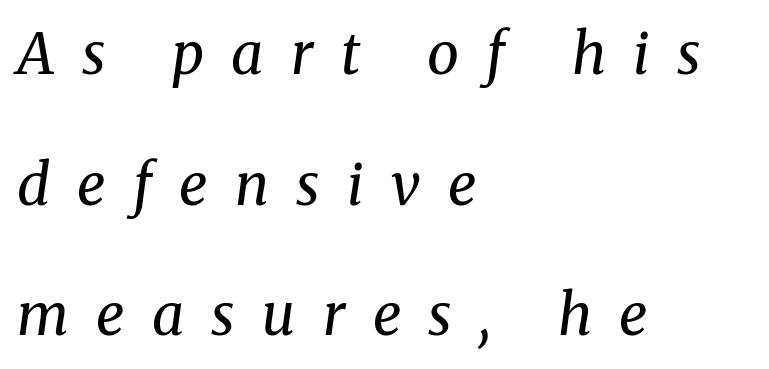
The image shows 57 px regular-weight serif type, italic (leaning right); set left-aligned, loose line spacing (2.29x), unusually wide letter spacing (+0.48 em), not underlined; medium stroke contrast and a medium x-height.
